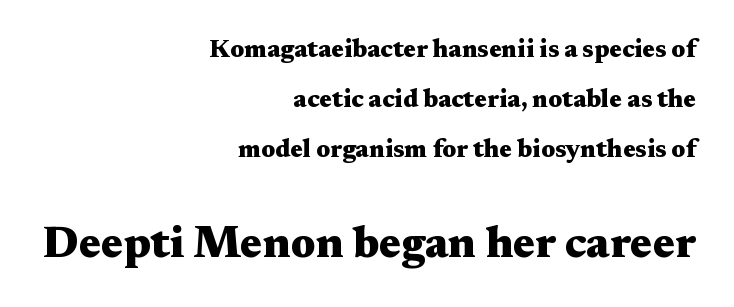
Typographically, this falls in the serif category. Which margin do the lines hug? The right one — the left edge is uneven. Varying glyph widths throughout — classic text-font behaviour. Whoever set this made the second block the dominant, larger element. The passage shown has conventional tracking throughout.
